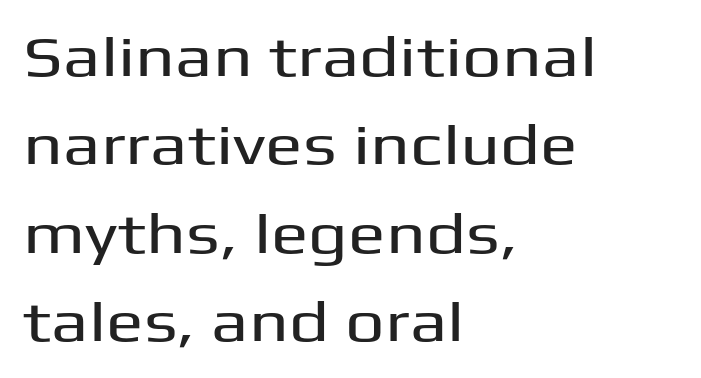
The type is set solid horizontally, with unmodified tracking. The characters display no serif detailing; their extremities are plain. Each row of text sits above clean, open space. Think of a printed novel: that variable character pitch is what you see here.
